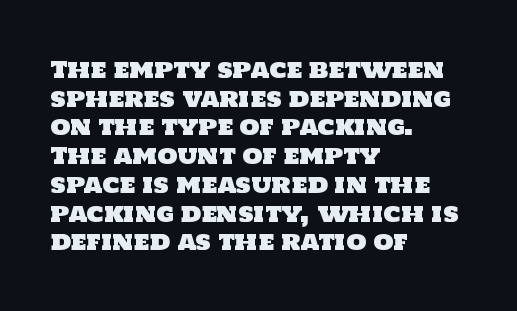
Q: Is the text underlined? A: No.
Q: How is the paragraph aligned? A: Left-aligned.
Q: Is the spacing between letters normal or unusually wide? A: Normal.
Q: Is the spacing between lines tight, normal or loose? A: Normal.
